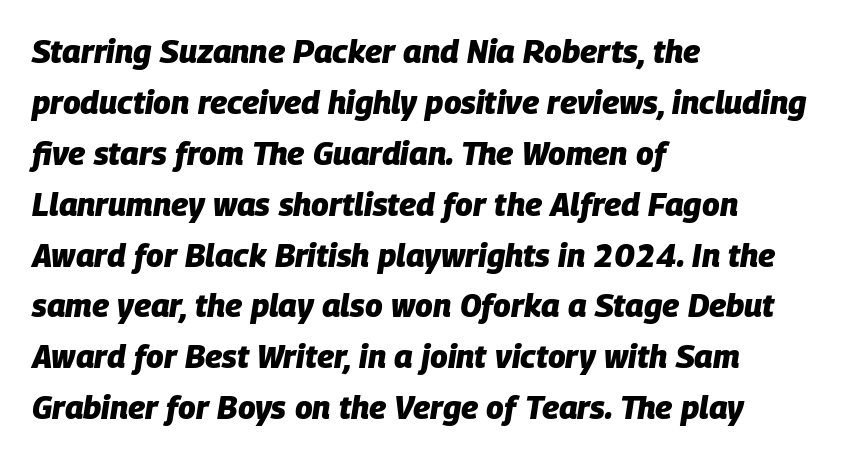
The image shows 32 px heavy type, italic (leaning right); set left-aligned, normal line spacing (1.59x), normal letter spacing, not underlined; low stroke contrast and a large x-height.
